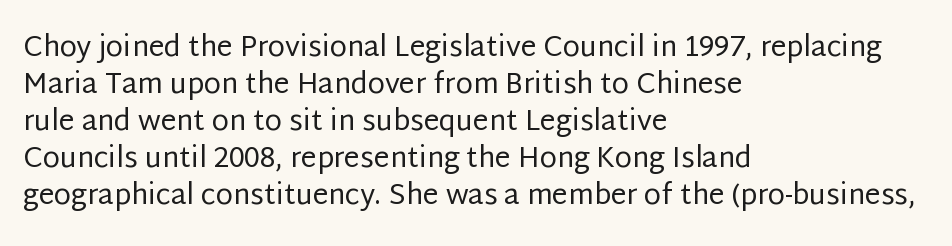
Q: Is the text bold? A: No.
Q: Is the text italic (slanted)? A: No, it is upright.
Q: Is the typeface a serif or a sans-serif typeface? A: Sans-serif.
Q: Is the text underlined? A: No.
Q: How is the paragraph aligned? A: Left-aligned.
Q: Is the spacing between letters normal or unusually wide? A: Normal.
Q: Is the spacing between lines tight, normal or loose? A: Normal.
Q: Width (condensed, normal, or wide)? A: Normal.
Q: Stroke contrast? A: Low.
Q: x-height? A: Large.
Q: Monospaced? A: No.
